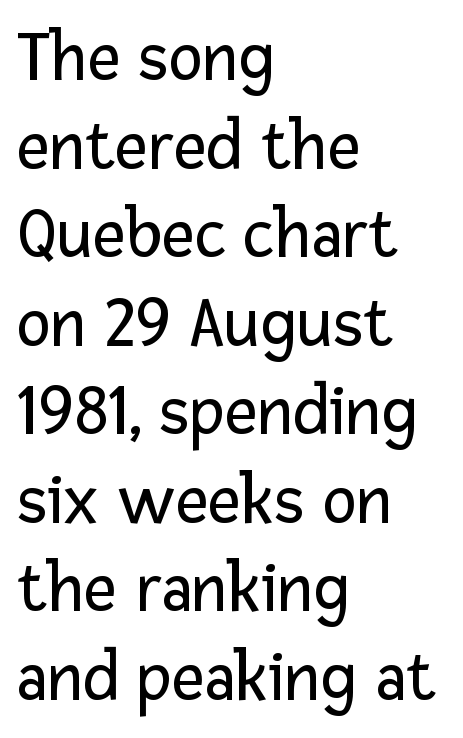
The image shows 72 px regular-weight sans-serif type, upright; set left-aligned, line spacing 1.23x, normal letter spacing, not underlined; low stroke contrast and a medium x-height.
